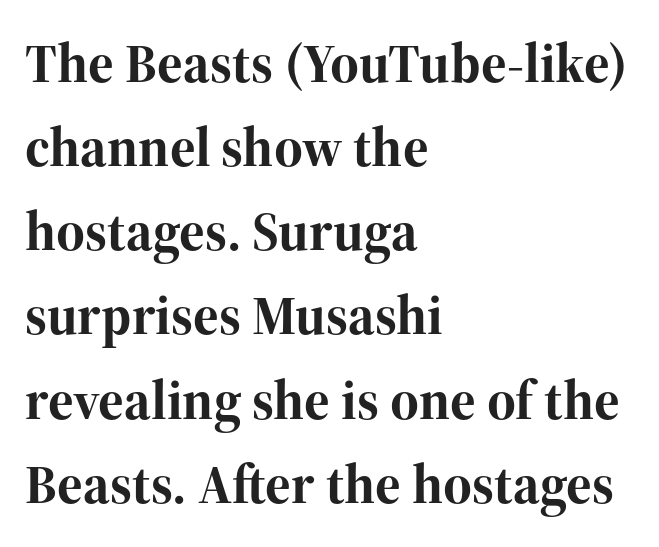
{"serif": "yes", "italic": "no", "bold": "yes", "weight": "bold", "width": "normal", "stroke_contrast": "high", "x_height": "medium", "monospaced": "no", "underline": "no", "align": "left", "line_spacing": "normal", "line_spacing_ratio": 1.53, "letter_spacing": "normal", "letter_spacing_em": 0.0, "glyph_px": 55}
